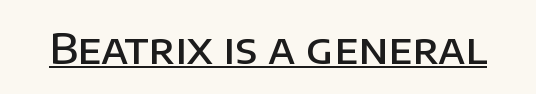
The letters advance in unequal steps, a hallmark of proportional type. Is this a sans? Yes — the strokes have no serifs. The tracking reads as untouched default to a designer's eye. The typesetting leans somewhat heavy: a semibold. Decoration check: the copy is underlined.
